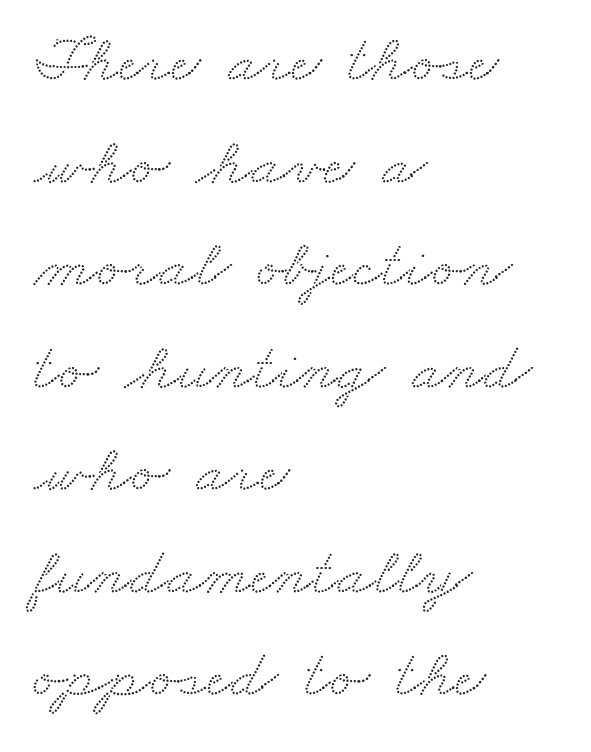
The image shows 67 px wide serif type; set left-aligned, normal line spacing (1.53x), normal letter spacing, not underlined; medium stroke contrast and a small x-height.
